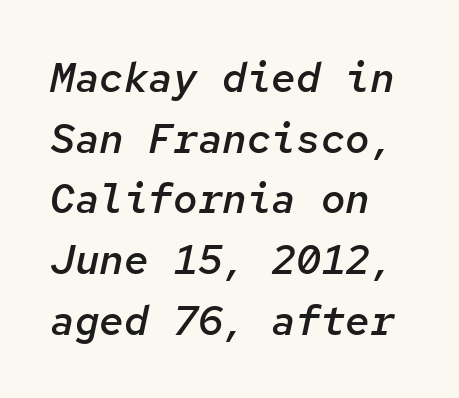
Whoever set this chose a conventional vertical rhythm. The typesetting leans somewhat heavy: a semibold. Honestly, there is no underline to notice here at all. Emphasis-style slanted type is in use.
